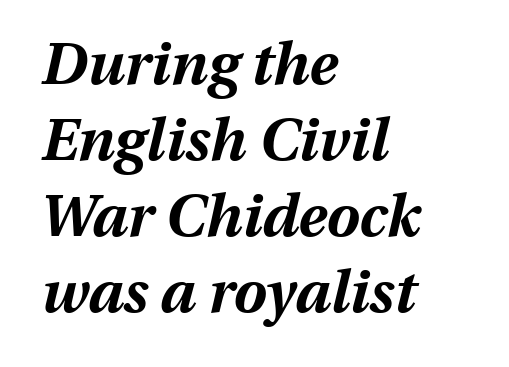
Letters rest on an invisible, unmarked baseline. The letters advance in unequal steps, a hallmark of proportional type. Students, this is bold: see how much ink each stroke carries. The tracking reads as untouched default to a designer's eye. There's an unmistakable incline to the writing here.
